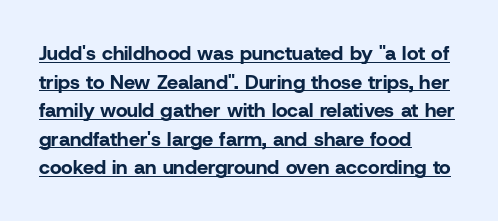
The image shows 20 px bold type, upright; set left-aligned, normal line spacing (1.43x), normal letter spacing, underlined.
